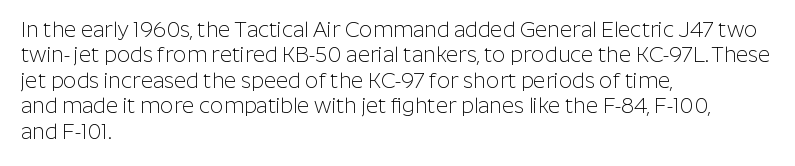
{"italic": "no", "bold": "no", "underline": "no", "align": "left", "line_spacing_ratio": 1.21, "letter_spacing": "normal", "letter_spacing_em": 0.0, "glyph_px": 21}
